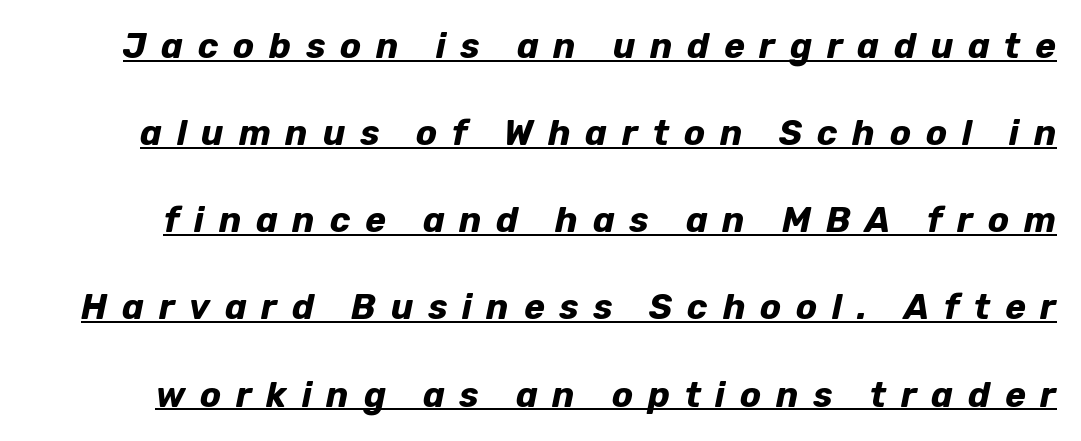
The font is running at its bold setting. A typesetter would call this leading open, well beyond the default. Quick note: underline on. The specimen reads as italic at a glance.
